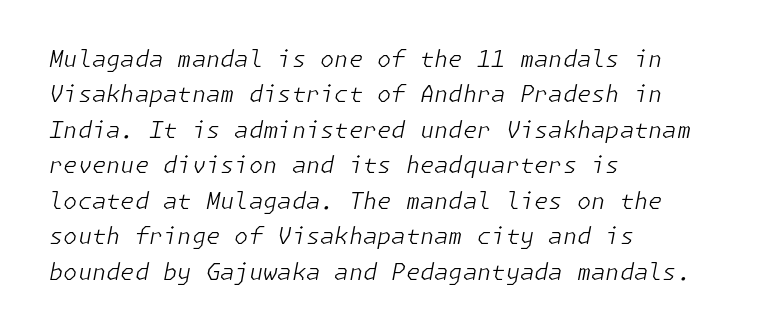
Posture: slanted. Compared with typical body copy, the letter spacing here is the same. The baseline area is clear. Leftover space on each line is placed entirely after the last word. A normal amount of white space separates one row of letters from the next. Caption: face not bold, strokes unweighted.
